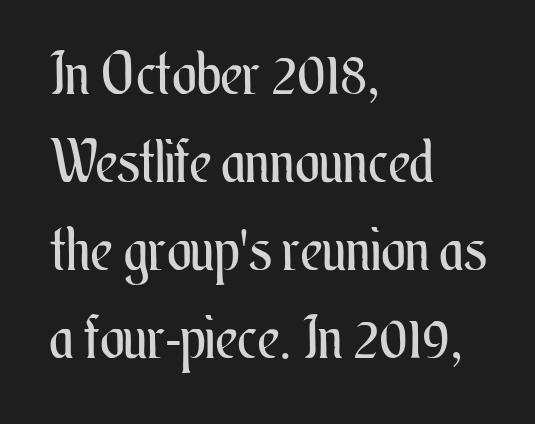
{"italic": "no", "bold": "no", "weight": "regular", "width": "condensed", "stroke_contrast": "medium", "x_height": "small", "monospaced": "no", "underline": "no", "align": "left", "line_spacing": "normal", "line_spacing_ratio": 1.52, "letter_spacing": "normal", "letter_spacing_em": 0.0, "glyph_px": 58}
